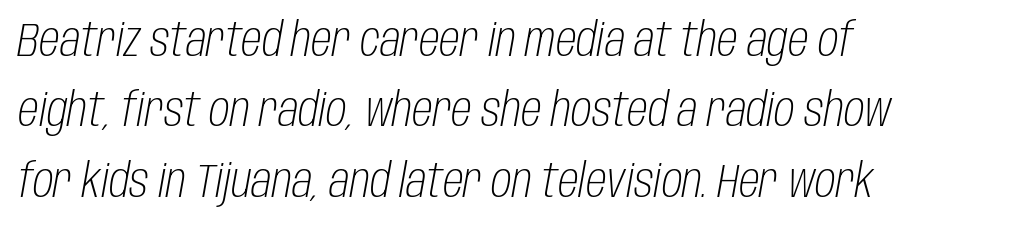
The image shows 47 px light, condensed type, italic (leaning right); set left-aligned, normal line spacing (1.5x), normal letter spacing, not underlined; low stroke contrast and a large x-height.
